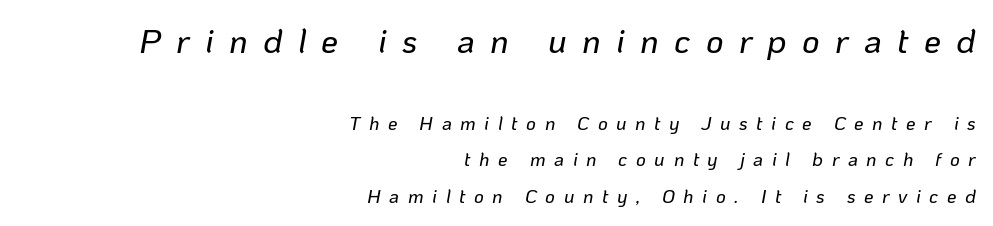
The image shows 34 px text type, italic (leaning right); set right-aligned, loose line spacing (1.93x), unusually wide letter spacing (+0.45 em), not underlined; the first (top) block is 1.79x larger; low stroke contrast and a medium x-height.
